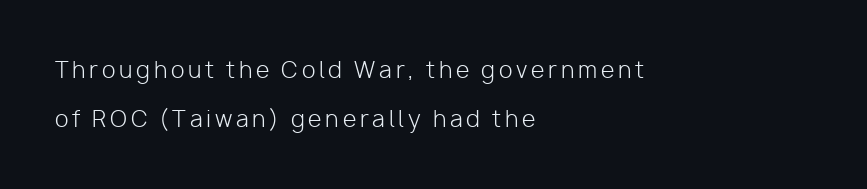
{"italic": "no", "bold": "no", "underline": "no", "align": "left", "line_spacing": "loose", "line_spacing_ratio": 2.24, "glyph_px": 22}
